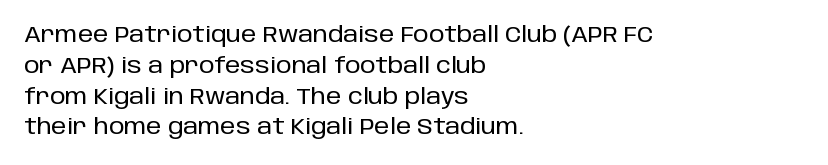
Q: Is the text italic (slanted)? A: No, it is upright.
Q: Is the text underlined? A: No.
Q: How is the paragraph aligned? A: Left-aligned.
Q: Is the spacing between letters normal or unusually wide? A: Normal.
Q: Is the spacing between lines tight, normal or loose? A: Normal.
